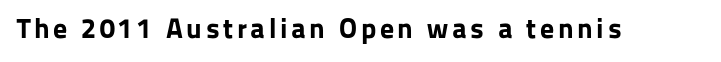
The image shows 28 px bold sans-serif type, upright; set not underlined; low stroke contrast and a medium x-height.
